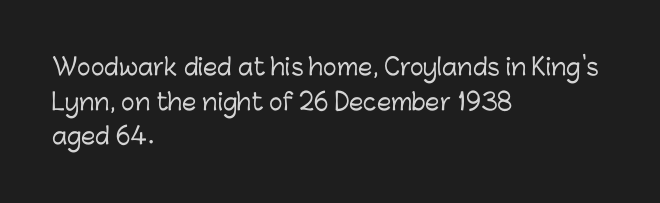
Q: Is the text italic (slanted)? A: No, it is upright.
Q: Is the text underlined? A: No.
Q: How is the paragraph aligned? A: Left-aligned.
Q: Is the spacing between letters normal or unusually wide? A: Normal.
Q: Is the spacing between lines tight, normal or loose? A: Normal.
